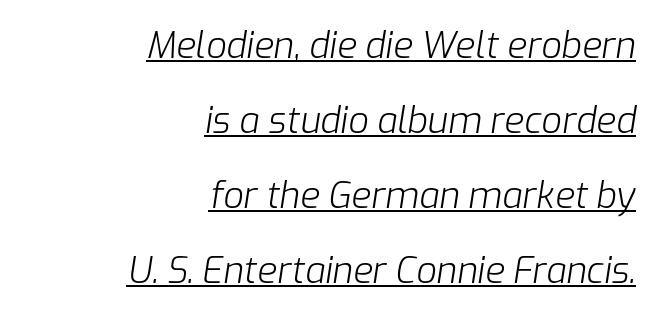
Q: Is the text bold? A: No.
Q: Is the text italic (slanted)? A: Yes, it leans right by about 9 degrees.
Q: Is the text underlined? A: Yes.
Q: How is the paragraph aligned? A: Right-aligned.
Q: Is the spacing between letters normal or unusually wide? A: Normal.
Q: Is the spacing between lines tight, normal or loose? A: Loose.
Q: Width (condensed, normal, or wide)? A: Normal.
Q: Stroke contrast? A: Low.
Q: x-height? A: Medium.
Q: Monospaced? A: No.
